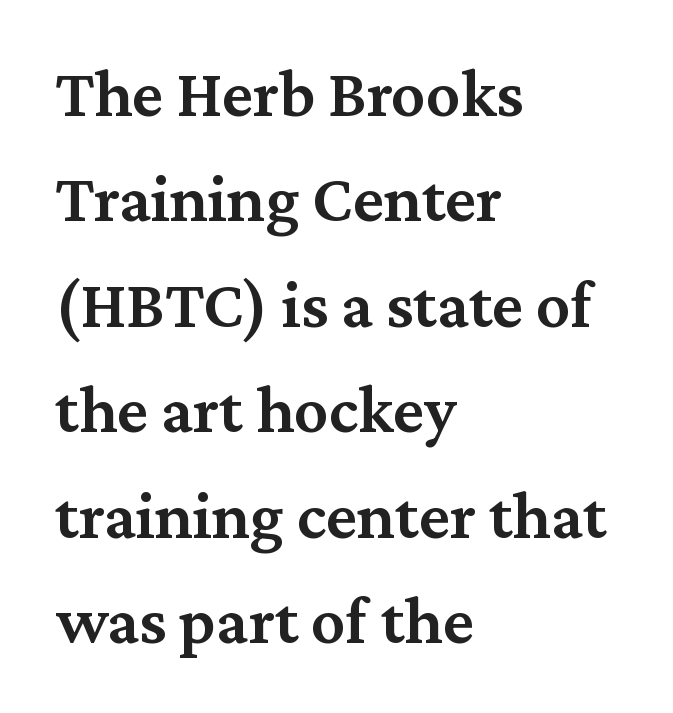
Q: Is the text bold? A: Semi-bold.
Q: Is the text italic (slanted)? A: No, it is upright.
Q: Is the typeface a serif or a sans-serif typeface? A: Serif.
Q: Is the text underlined? A: No.
Q: How is the paragraph aligned? A: Left-aligned.
Q: Is the spacing between letters normal or unusually wide? A: Normal.
Q: Is the spacing between lines tight, normal or loose? A: Normal.
Q: Width (condensed, normal, or wide)? A: Normal.
Q: Stroke contrast? A: Medium.
Q: x-height? A: Medium.
Q: Monospaced? A: No.
